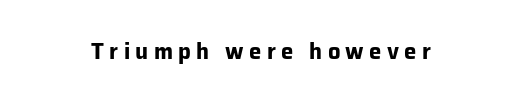
{"italic": "no", "bold": "yes", "underline": "no", "align": "center", "letter_spacing": "wide", "letter_spacing_em": 0.24, "glyph_px": 22}
